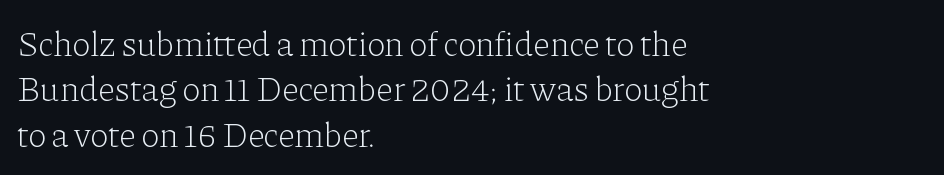
The type is set solid horizontally, with unmodified tracking. Does the copy run flush right? No — it runs flush left. No chunkiness to these letters — they're not bold. You could not count columns in this text — the font is proportionally spaced. Vertically, the passage feels balanced, rows spaced as you'd expect. Serif or sans? Serif — the stroke terminals have little feet.
